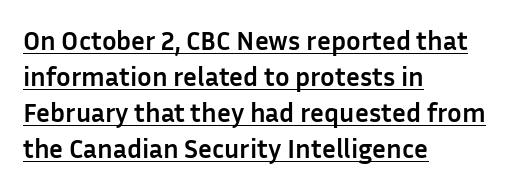
The image shows 27 px bold type, upright; set left-aligned, normal line spacing (1.33x), normal letter spacing, underlined.
